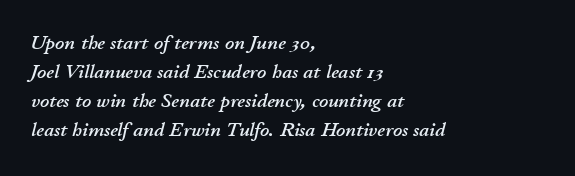
Beneath every word, the page is bare. This sample uses an oblique cut, with every glyph tilted off the vertical. Interline gaps are of average width in this sample. The passage is arranged the way most books set body copy — flush left. The letters sit at their default tracking, neither squeezed nor spread.
